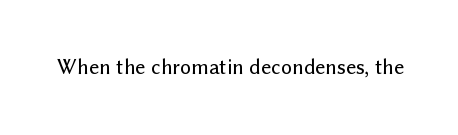
{"italic": "no", "underline": "no", "letter_spacing": "normal", "letter_spacing_em": 0.0, "glyph_px": 22}
